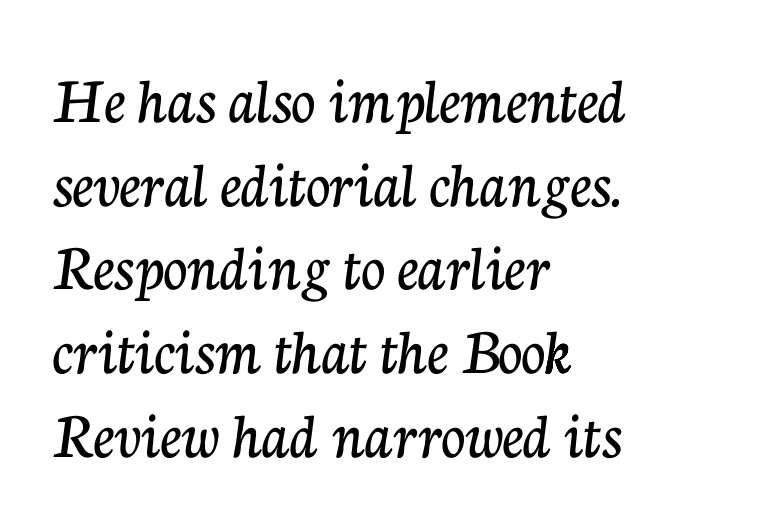
Q: Is the text italic (slanted)? A: Yes.
Q: Is the typeface a serif or a sans-serif typeface? A: Serif.
Q: Is the text underlined? A: No.
Q: How is the paragraph aligned? A: Left-aligned.
Q: Is the spacing between letters normal or unusually wide? A: Normal.
Q: Is the spacing between lines tight, normal or loose? A: Normal.
Q: Width (condensed, normal, or wide)? A: Normal.
Q: Stroke contrast? A: Low.
Q: x-height? A: Medium.
Q: Monospaced? A: No.
